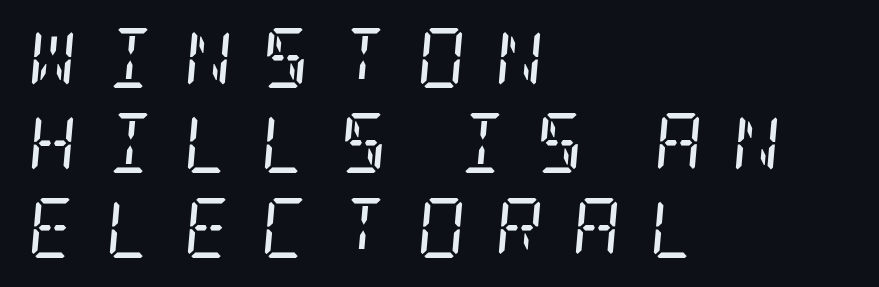
Q: Is the text bold? A: No.
Q: Is the text italic (slanted)? A: Yes, it leans right by about 5 degrees.
Q: Is the typeface a serif or a sans-serif typeface? A: Serif.
Q: Is the text underlined? A: No.
Q: How is the paragraph aligned? A: Left-aligned.
Q: Is the spacing between letters normal or unusually wide? A: Unusually wide.
Q: Is the spacing between lines tight, normal or loose? A: Normal.
Q: Width (condensed, normal, or wide)? A: Condensed.
Q: Stroke contrast? A: Low.
Q: x-height? A: Large.
